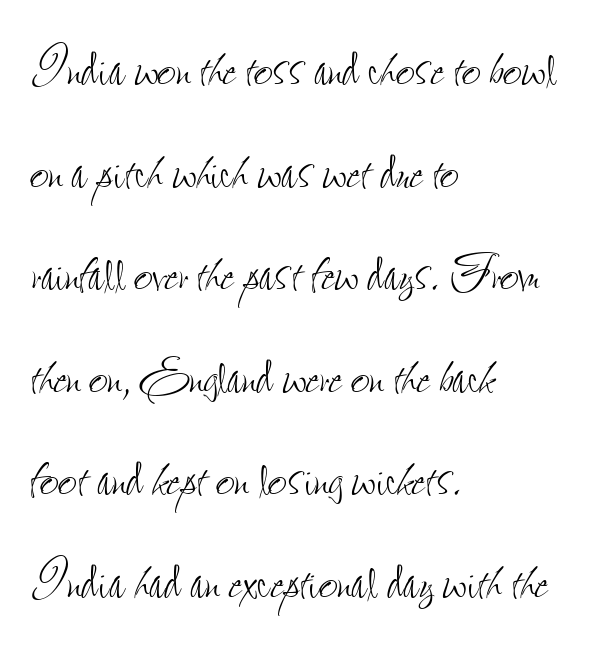
The rows are spaced the way most documents space them. Stems here are at most as thick as an everyday book face. Observe the ordinary spacing: letters are neighbours, not strangers. Beneath every word, the page is bare. A typesetter would call this proportional, since set widths differ per character.
